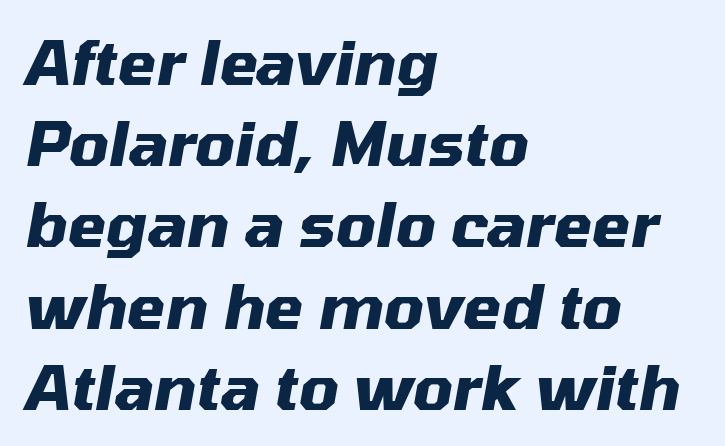
Underline: absent. Short and long lines alike share a common starting point at left. Words appear dense and cohesive because spacing is normal. Each glyph is drawn with heavy, bold strokes. Leading: standard. Yep, that's italic — everything's leaning.
